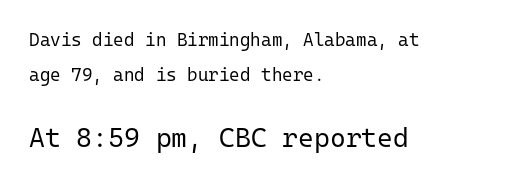
Q: Is the text bold? A: No.
Q: Is the text italic (slanted)? A: No, it is upright.
Q: Is the text underlined? A: No.
Q: How is the paragraph aligned? A: Left-aligned.
Q: Is the spacing between letters normal or unusually wide? A: Normal.
Q: Is the spacing between lines tight, normal or loose? A: Loose.
Q: Which block of text is set in a larger size, the first (top) or the second (bottom)? A: The second (bottom) one.
